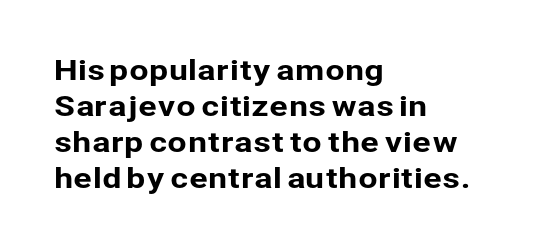
{"serif": "no", "italic": "no", "width": "normal", "stroke_contrast": "low", "x_height": "medium", "monospaced": "no", "underline": "no", "align": "left", "line_spacing": "normal", "line_spacing_ratio": 1.28, "letter_spacing": "normal", "letter_spacing_em": 0.0, "glyph_px": 28}
